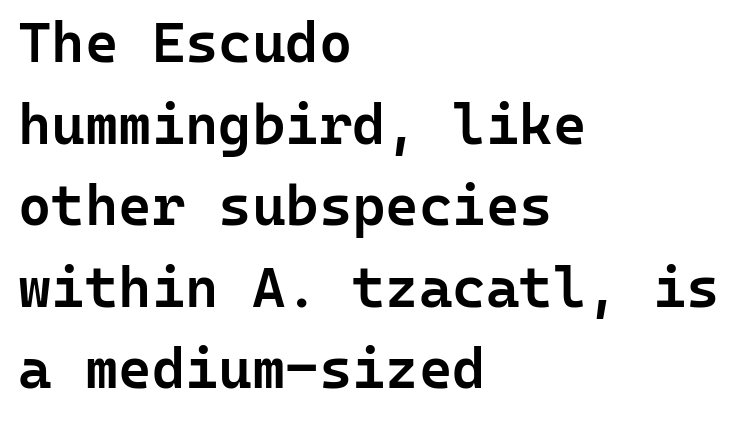
Has an underline been added? It has not. Regarding serifs, this sample does without them. Slightly chunky letters — semibold, I'd say, not full bold. Line beginnings align vertically; line endings do not.
